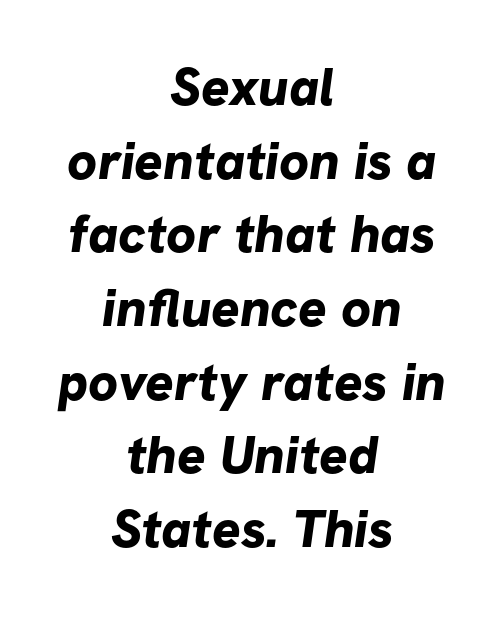
The image shows 53 px bold sans-serif type; set centered, normal line spacing (1.39x), normal letter spacing, not underlined; low stroke contrast and a medium x-height.
